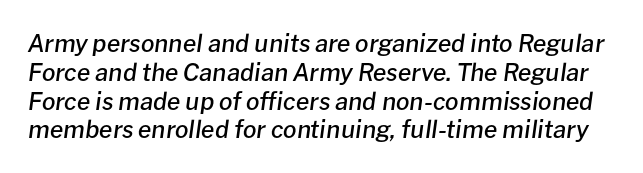
A semibold gives these letters moderate extra thickness, short of bold. Underlining? Definitely not there. The gaps between neighbouring characters are ordinary and unremarkable. The lettering tilts uniformly, giving the passage an italic look.
